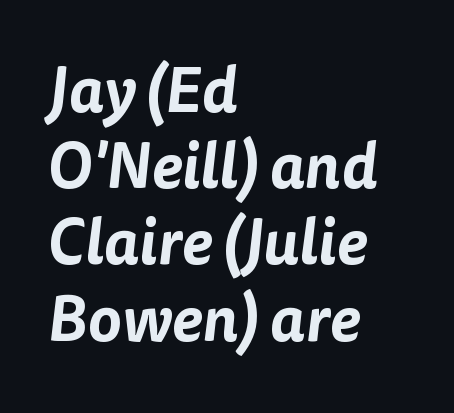
{"serif": "no", "width": "normal", "stroke_contrast": "low", "x_height": "medium", "monospaced": "no", "underline": "no", "align": "left", "line_spacing_ratio": 1.21, "letter_spacing": "normal", "letter_spacing_em": 0.0, "glyph_px": 63}
